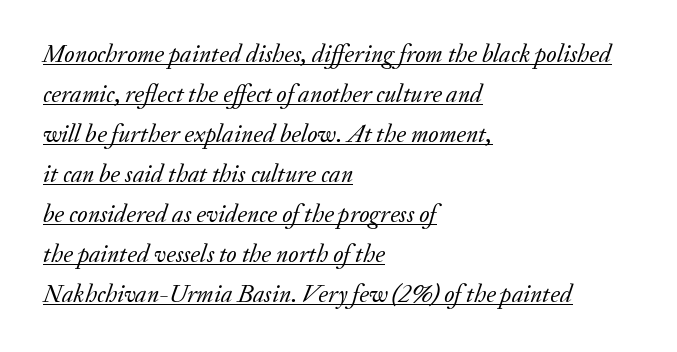
Reading down the column, the eye jumps a familiar distance to each next line. The lines in this sample share a left origin and differ only in where they stop. The text carries the slant typical of an italic or oblique font. Heaviness? Minimal to ordinary, like unemphasized prose.
